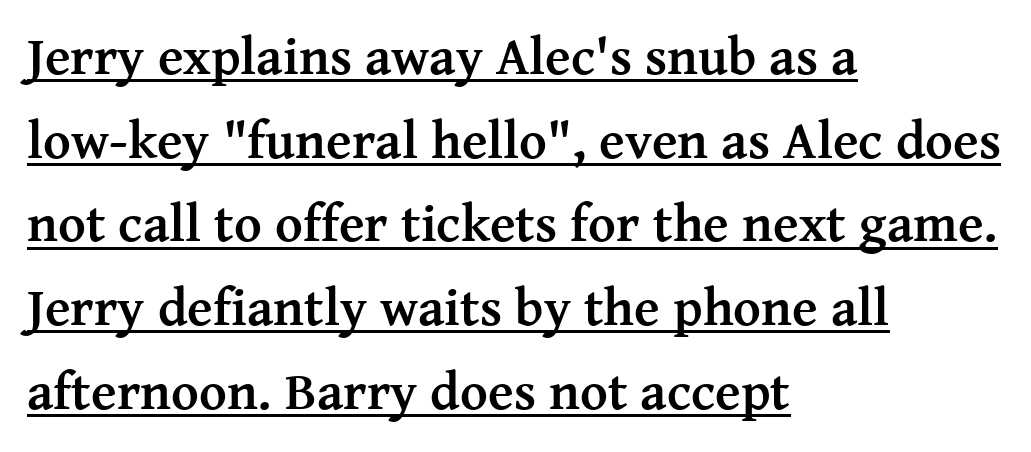
{"serif": "yes", "italic": "no", "bold": "yes", "weight": "semibold", "width": "normal", "stroke_contrast": "medium", "x_height": "medium", "monospaced": "no", "underline": "yes", "align": "left", "line_spacing": "normal", "line_spacing_ratio": 1.58, "letter_spacing": "normal", "letter_spacing_em": 0.0, "glyph_px": 53}
